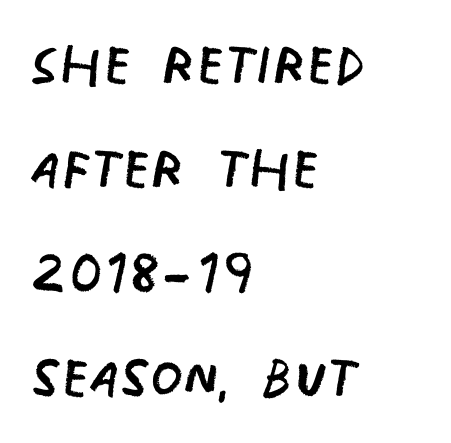
Beneath every word, the page is bare. In CSS terms this would be text-align: left. The designer went with a sans here, leaving each stem footless. A typesetter would call this proportional, since set widths differ per character. Does extra space separate the letters? No, they use regular spacing. Quick note: interline space is typical.
